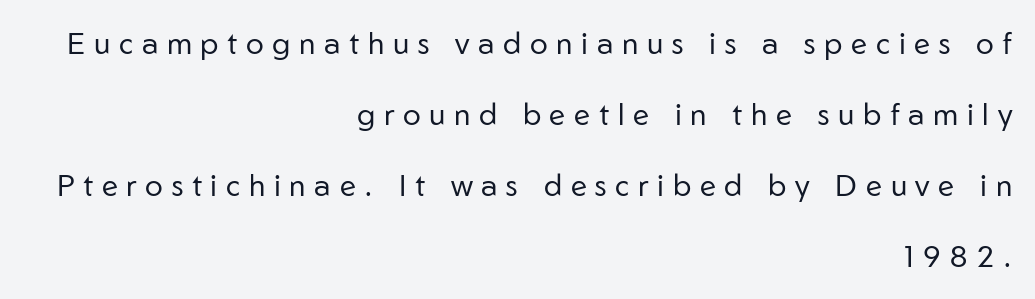
Q: Is the text bold? A: No.
Q: Is the text italic (slanted)? A: No, it is upright.
Q: Is the typeface a serif or a sans-serif typeface? A: Sans-serif.
Q: Is the text underlined? A: No.
Q: How is the paragraph aligned? A: Right-aligned.
Q: Is the spacing between letters normal or unusually wide? A: Unusually wide.
Q: Is the spacing between lines tight, normal or loose? A: Loose.
Q: Width (condensed, normal, or wide)? A: Normal.
Q: Stroke contrast? A: Low.
Q: x-height? A: Medium.
Q: Monospaced? A: No.
